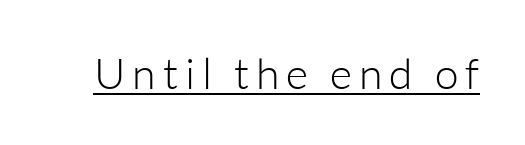
The image shows 43 px light sans-serif type, upright; set underlined; low stroke contrast and a medium x-height.
